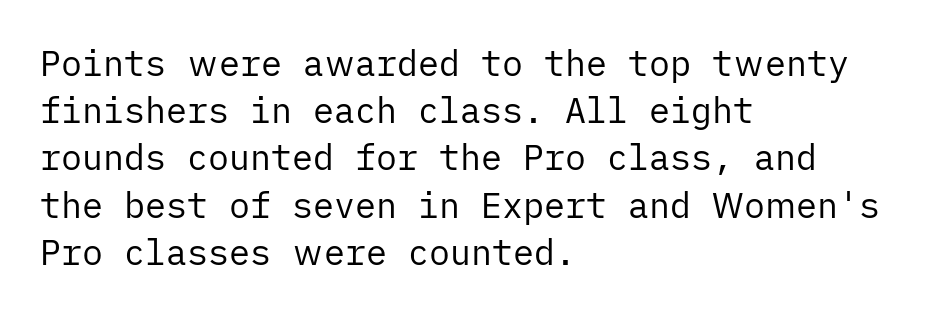
{"serif": "no", "italic": "no", "bold": "no", "weight": "regular", "width": "normal", "stroke_contrast": "low", "x_height": "medium", "underline": "no", "align": "left", "line_spacing": "normal", "line_spacing_ratio": 1.35, "letter_spacing": "normal", "letter_spacing_em": 0.0, "glyph_px": 35}
